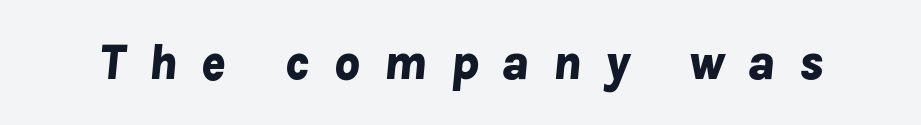
Q: Is the text bold? A: Yes.
Q: Is the text italic (slanted)? A: Yes, it leans right by about 8 degrees.
Q: Is the text underlined? A: No.
Q: Is the spacing between letters normal or unusually wide? A: Unusually wide.
Q: Width (condensed, normal, or wide)? A: Normal.
Q: Stroke contrast? A: Low.
Q: x-height? A: Medium.
Q: Monospaced? A: No.
